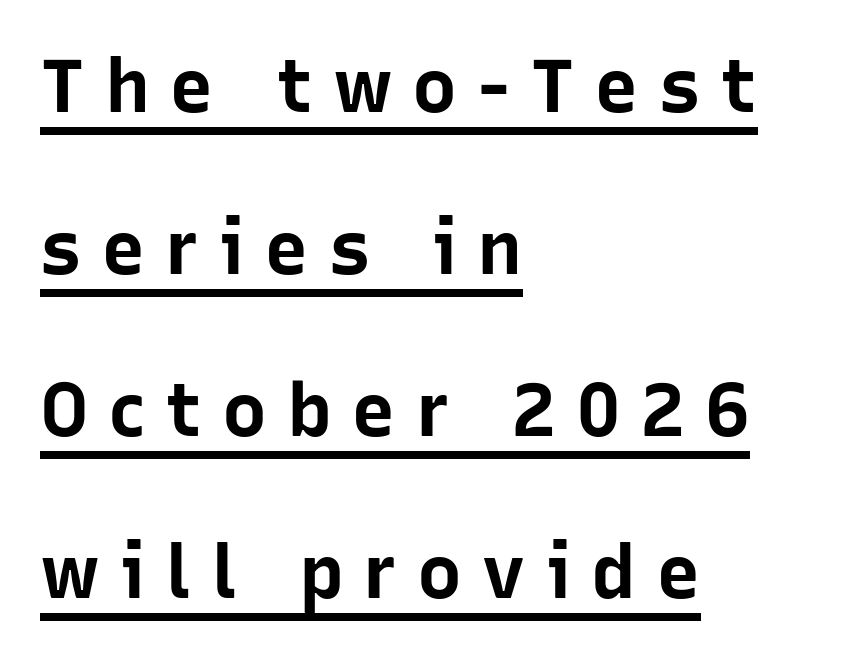
Students, note that the glyphs here are deliberately spaced far apart. If you measured baseline to baseline, you'd find a long distance. Nope, not italic — everything's standing straight. What weight is shown? A full bold with thick strokes. To sum up the face: it is a sans, with no serifs. The letters advance in unequal steps, a hallmark of proportional type.
